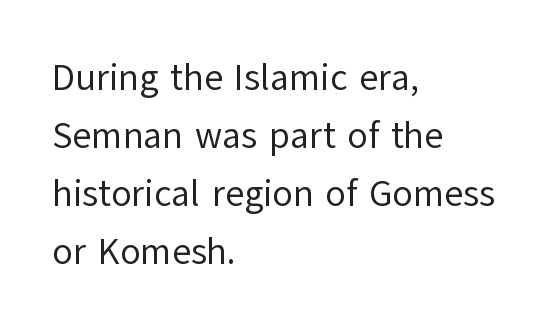
Default kerning and tracking; the words read as compact shapes. The passage shown is not bold in any degree. Is this a fixed-width face? No — the glyphs have proportional, varying widths. The baseline area is clear. A roman cut, with each character standing at attention. The space between consecutive lines is moderate.
